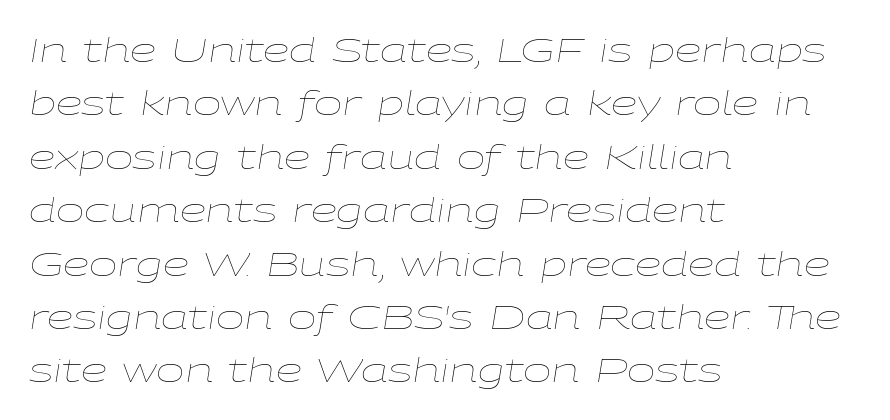
Q: Is the text bold? A: No.
Q: Is the text italic (slanted)? A: Yes, it leans right by about 9 degrees.
Q: Is the text underlined? A: No.
Q: How is the paragraph aligned? A: Left-aligned.
Q: Is the spacing between letters normal or unusually wide? A: Normal.
Q: Is the spacing between lines tight, normal or loose? A: Normal.
Q: Width (condensed, normal, or wide)? A: Wide.
Q: Stroke contrast? A: Low.
Q: x-height? A: Medium.
Q: Monospaced? A: No.
